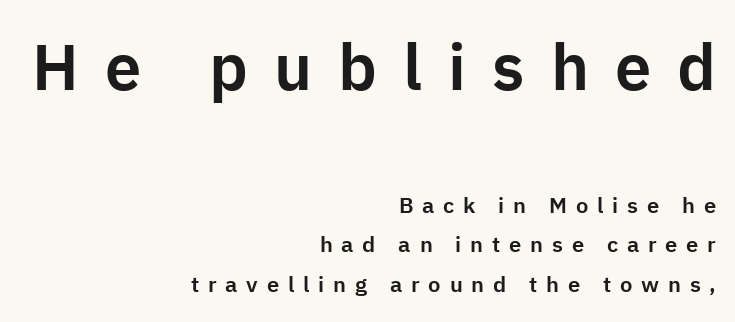
The image shows 65 px sans-serif type, upright; set right-aligned, line spacing 1.81x, unusually wide letter spacing (+0.4 em), not underlined; the first (top) block is 2.95x larger; low stroke contrast and a medium x-height.
